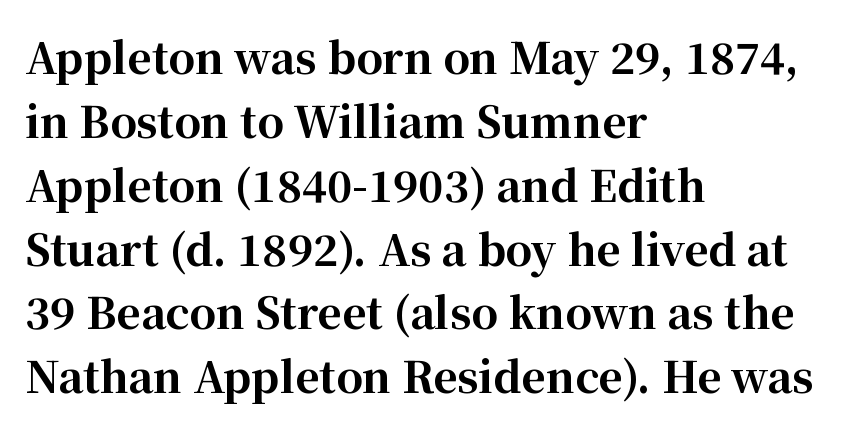
Q: Is the text bold? A: Yes.
Q: Is the text italic (slanted)? A: No, it is upright.
Q: Is the typeface a serif or a sans-serif typeface? A: Serif.
Q: Is the text underlined? A: No.
Q: How is the paragraph aligned? A: Left-aligned.
Q: Is the spacing between letters normal or unusually wide? A: Normal.
Q: Is the spacing between lines tight, normal or loose? A: Normal.
Q: Width (condensed, normal, or wide)? A: Normal.
Q: Stroke contrast? A: High.
Q: x-height? A: Medium.
Q: Monospaced? A: No.
